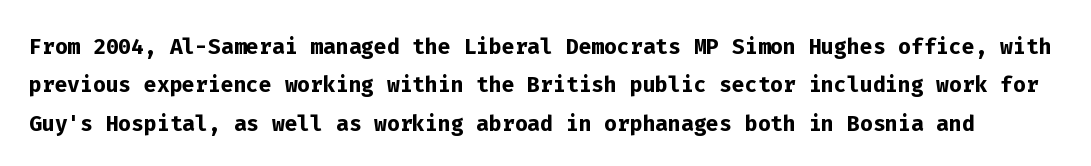
The image shows 30 px semibold sans-serif type, upright, monospaced; set normal line spacing (1.28x), normal letter spacing, not underlined; low stroke contrast and a medium x-height.
